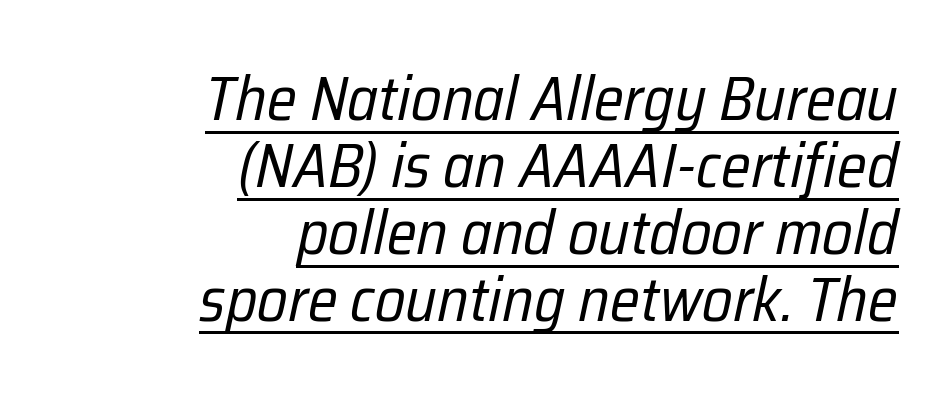
Q: Is the text bold? A: No.
Q: Is the text italic (slanted)? A: Yes, it leans right by about 12 degrees.
Q: Is the text underlined? A: Yes.
Q: How is the paragraph aligned? A: Right-aligned.
Q: Is the spacing between letters normal or unusually wide? A: Normal.
Q: Is the spacing between lines tight, normal or loose? A: Tight.
Q: Width (condensed, normal, or wide)? A: Condensed.
Q: Stroke contrast? A: Low.
Q: x-height? A: Medium.
Q: Monospaced? A: No.
